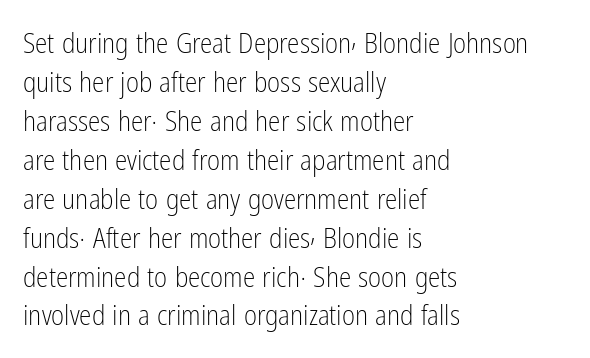
Students, note that the glyphs here touch the page at normal intervals. Proportional: the letters do not fall into vertical columns. These lines stack with their left ends in a neat column. Does the leading feel generous? No, just average. Every character sits straight up, as roman type does.
